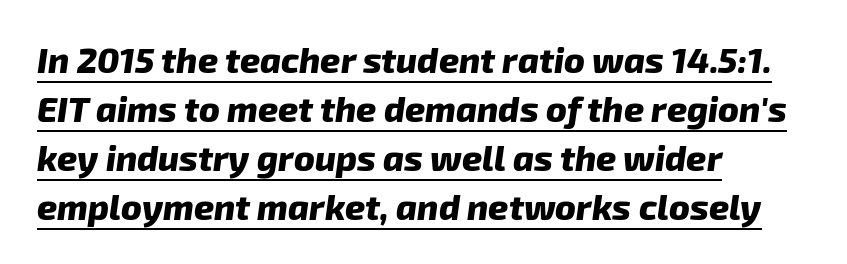
Tracking value appears to be zero — textbook default spacing. The letters advance in unequal steps, a hallmark of proportional type. These characters rest on top of a visible drawn line. Leading: standard. A full-strength bold gives these letters their thick strokes. These lines are composed in type without serifs.
